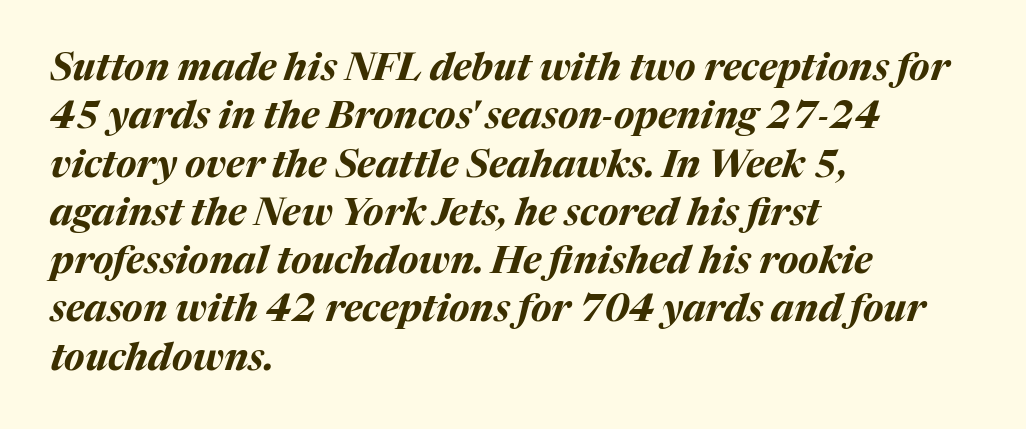
Q: Is the text bold? A: Yes.
Q: Is the text italic (slanted)? A: Yes, it leans right by about 17 degrees.
Q: Is the text underlined? A: No.
Q: How is the paragraph aligned? A: Left-aligned.
Q: Is the spacing between letters normal or unusually wide? A: Normal.
Q: Is the spacing between lines tight, normal or loose? A: Normal.
Q: Width (condensed, normal, or wide)? A: Normal.
Q: Stroke contrast? A: Medium.
Q: x-height? A: Medium.
Q: Monospaced? A: No.
